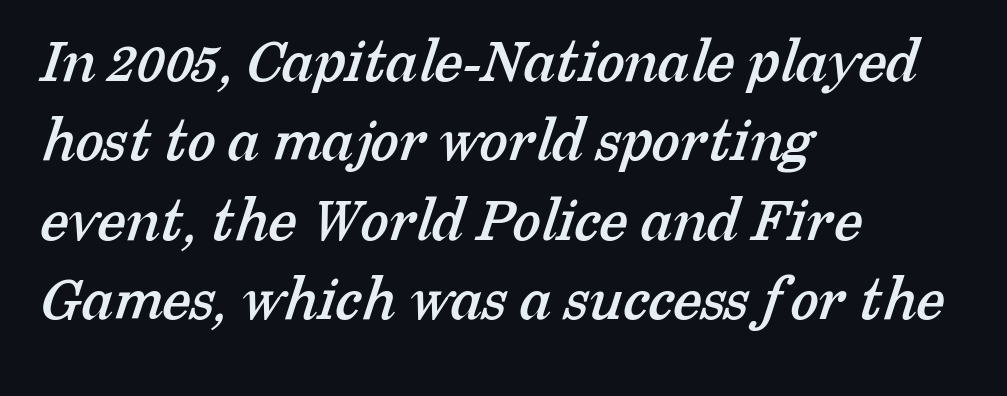
The image shows 65 px serif type; set left-aligned, line spacing 1.22x, normal letter spacing, not underlined; low stroke contrast and a medium x-height.
